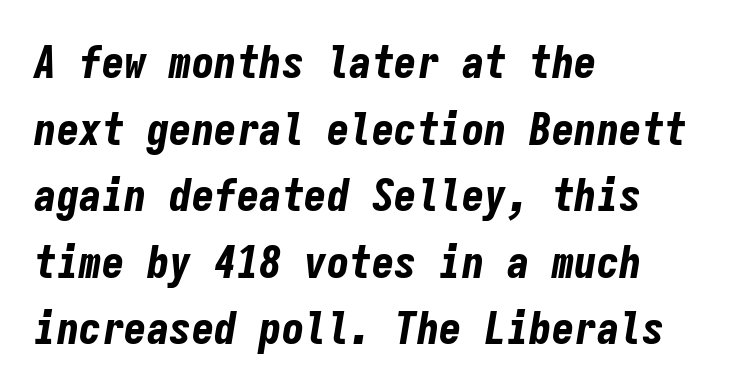
The image shows 45 px bold, condensed type, italic (leaning right), monospaced; set left-aligned, normal line spacing (1.48x), normal letter spacing, not underlined; low stroke contrast and a medium x-height.
